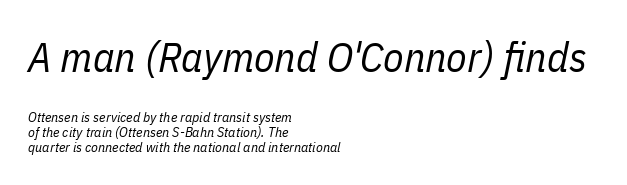
{"italic": "yes", "lean": "right", "slant_degrees": 11, "bold": "no", "weight": "regular", "width": "condensed", "stroke_contrast": "low", "x_height": "medium", "monospaced": "no", "underline": "no", "align": "left", "line_spacing": "tight", "line_spacing_ratio": 1.08, "letter_spacing": "normal", "letter_spacing_em": 0.0, "larger_block": "first", "size_ratio": 3.0, "glyph_px": 42}
